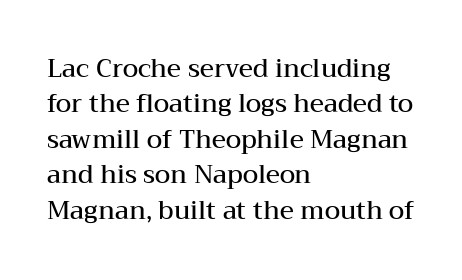
Every letter is mildly thick-stroked: semibold rather than bold. The passage is arranged the way most books set body copy — flush left. The axis of the letterforms is exactly vertical. The rendering uses a moderate line-height, typical for paragraphs.
